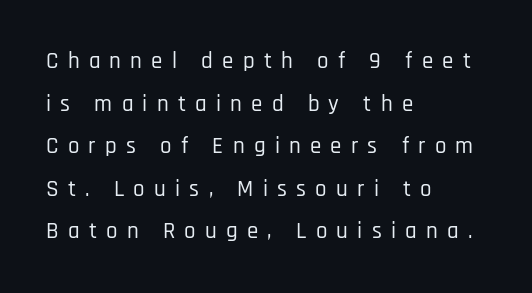
Q: Is the text italic (slanted)? A: No, it is upright.
Q: Is the text underlined? A: No.
Q: How is the paragraph aligned? A: Left-aligned.
Q: Is the spacing between letters normal or unusually wide? A: Unusually wide.
